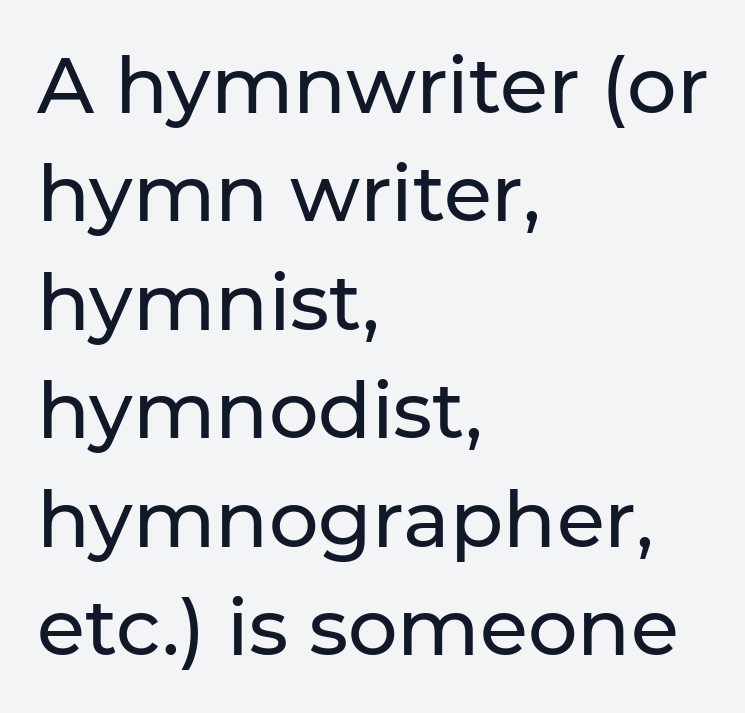
{"serif": "no", "italic": "no", "width": "normal", "stroke_contrast": "low", "x_height": "medium", "monospaced": "no", "underline": "no", "align": "left", "line_spacing": "normal", "line_spacing_ratio": 1.39, "letter_spacing": "normal", "letter_spacing_em": 0.0, "glyph_px": 78}
